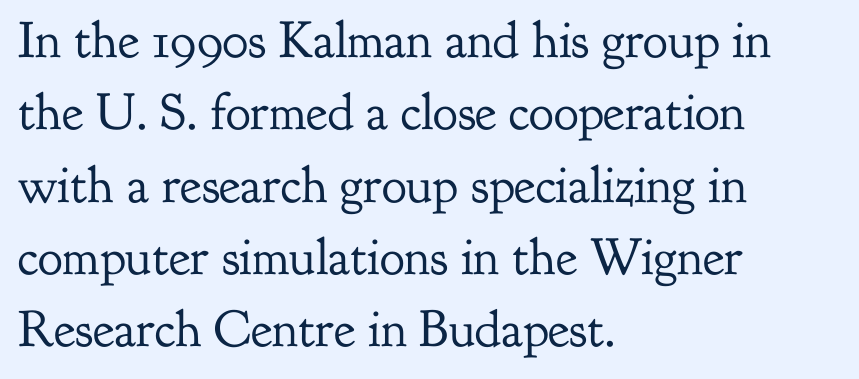
The image shows 52 px regular-weight serif type, upright; set left-aligned, normal line spacing (1.39x), normal letter spacing, not underlined; low stroke contrast and a small x-height.
